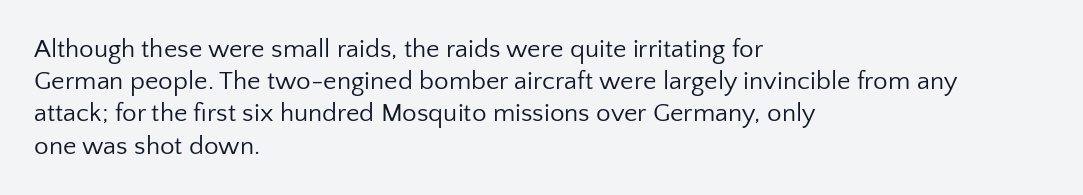
Q: Is the text bold? A: No.
Q: Is the text italic (slanted)? A: No, it is upright.
Q: Is the text underlined? A: No.
Q: How is the paragraph aligned? A: Left-aligned.
Q: Is the spacing between letters normal or unusually wide? A: Normal.
